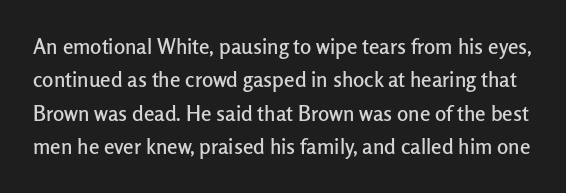
{"italic": "no", "underline": "no", "line_spacing": "normal", "line_spacing_ratio": 1.59, "letter_spacing": "normal", "letter_spacing_em": 0.0, "glyph_px": 21}
